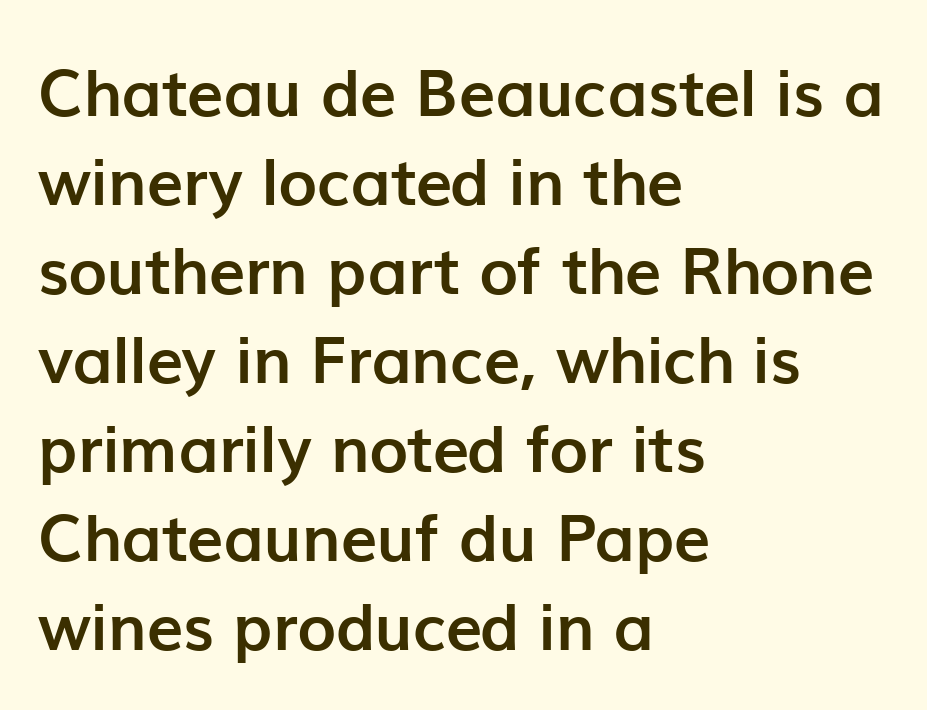
Q: Is the text bold? A: Yes.
Q: Is the text italic (slanted)? A: No, it is upright.
Q: Is the typeface a serif or a sans-serif typeface? A: Sans-serif.
Q: Is the text underlined? A: No.
Q: How is the paragraph aligned? A: Left-aligned.
Q: Is the spacing between letters normal or unusually wide? A: Normal.
Q: Is the spacing between lines tight, normal or loose? A: Normal.
Q: Width (condensed, normal, or wide)? A: Normal.
Q: Stroke contrast? A: Low.
Q: x-height? A: Medium.
Q: Monospaced? A: No.
